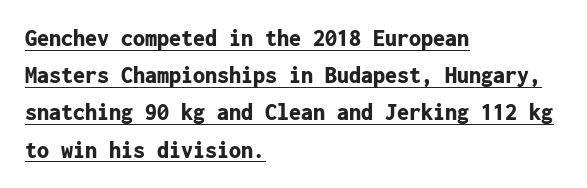
{"italic": "no", "bold": "yes", "underline": "yes", "align": "left", "line_spacing": "normal", "line_spacing_ratio": 1.55, "letter_spacing": "normal", "letter_spacing_em": 0.0, "glyph_px": 24}
